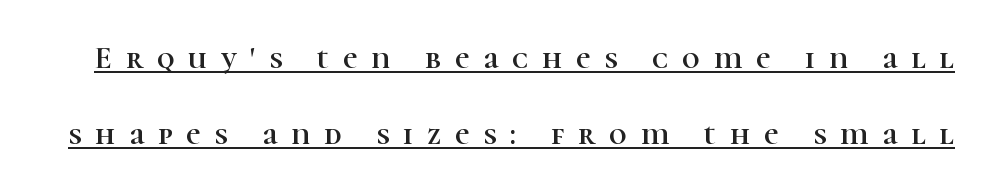
Q: Is the text italic (slanted)? A: No, it is upright.
Q: Is the typeface a serif or a sans-serif typeface? A: Serif.
Q: Is the text underlined? A: Yes.
Q: Is the spacing between letters normal or unusually wide? A: Unusually wide.
Q: Is the spacing between lines tight, normal or loose? A: Loose.
Q: Width (condensed, normal, or wide)? A: Normal.
Q: Stroke contrast? A: High.
Q: x-height? A: Medium.
Q: Monospaced? A: No.
